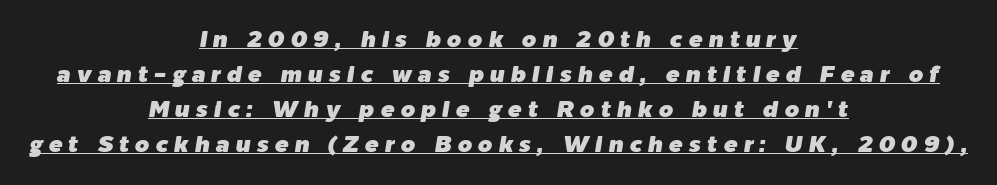
{"italic": "yes", "lean": "right", "slant_degrees": 9, "underline": "yes", "align": "center", "line_spacing": "normal", "line_spacing_ratio": 1.52, "letter_spacing": "wide", "letter_spacing_em": 0.26, "glyph_px": 23}
